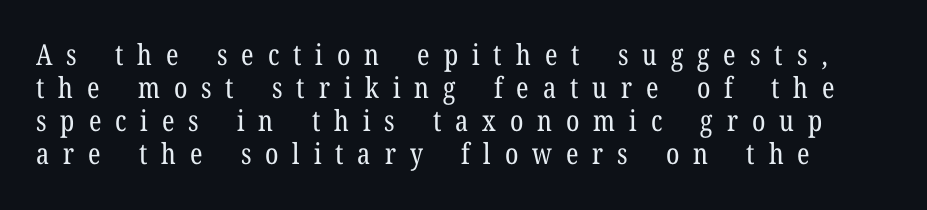
{"serif": "yes", "italic": "no", "bold": "no", "weight": "regular", "width": "condensed", "stroke_contrast": "low", "x_height": "medium", "monospaced": "no", "underline": "no", "line_spacing": "tight", "line_spacing_ratio": 1.14, "letter_spacing": "wide", "letter_spacing_em": 0.48, "glyph_px": 29}
